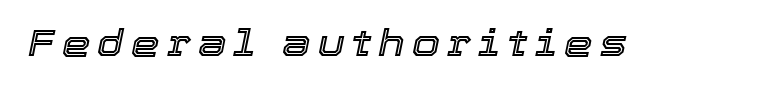
Q: Is the text italic (slanted)? A: Yes, it leans right by about 12 degrees.
Q: Is the text underlined? A: No.
Q: Is the spacing between letters normal or unusually wide? A: Unusually wide.
Q: Width (condensed, normal, or wide)? A: Normal.
Q: x-height? A: Medium.
Q: Monospaced? A: No.
